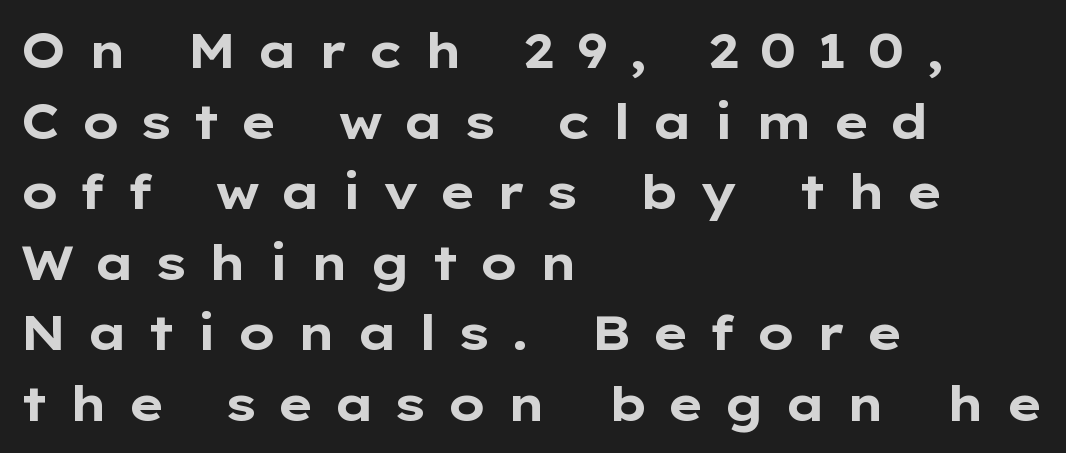
{"serif": "no", "italic": "no", "bold": "yes", "weight": "bold", "width": "wide", "stroke_contrast": "low", "x_height": "medium", "monospaced": "no", "underline": "no", "align": "left", "line_spacing": "normal", "line_spacing_ratio": 1.47, "letter_spacing": "wide", "letter_spacing_em": 0.4, "glyph_px": 48}
